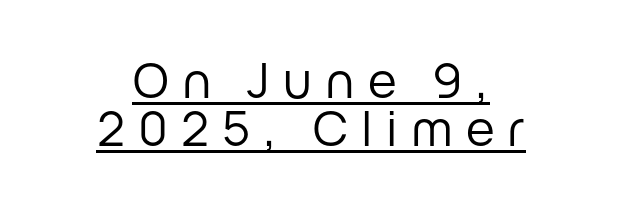
{"serif": "no", "italic": "no", "bold": "no", "weight": "regular", "width": "normal", "stroke_contrast": "low", "x_height": "medium", "monospaced": "no", "underline": "yes", "align": "center", "line_spacing": "tight", "line_spacing_ratio": 0.97, "letter_spacing": "wide", "letter_spacing_em": 0.27, "glyph_px": 49}
